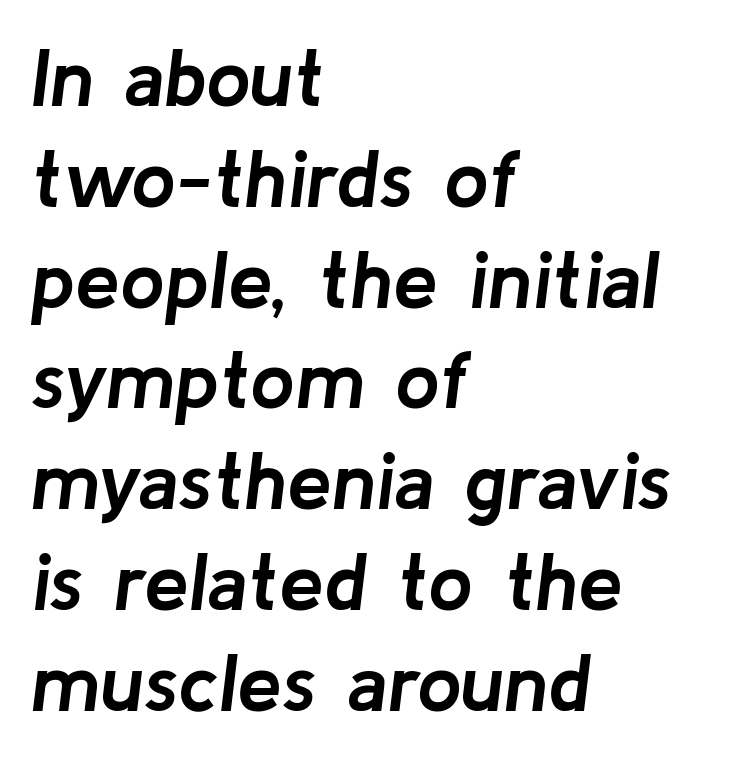
One-word summary of the alignment: left. Clear beneath every line of the passage. Pretty heavy lettering here — definitely bold. Here the glyphs are tracked normally, forming tight word shapes. If you measured baseline to baseline, you'd find a middling distance. Rendered with sloped, italic letterforms.
